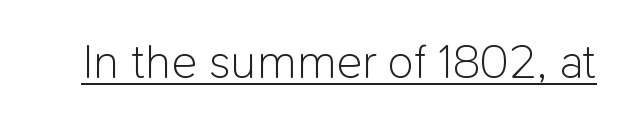
{"serif": "no", "italic": "no", "bold": "no", "weight": "light", "width": "normal", "stroke_contrast": "low", "x_height": "medium", "monospaced": "no", "underline": "yes", "letter_spacing": "normal", "letter_spacing_em": 0.0, "glyph_px": 48}
